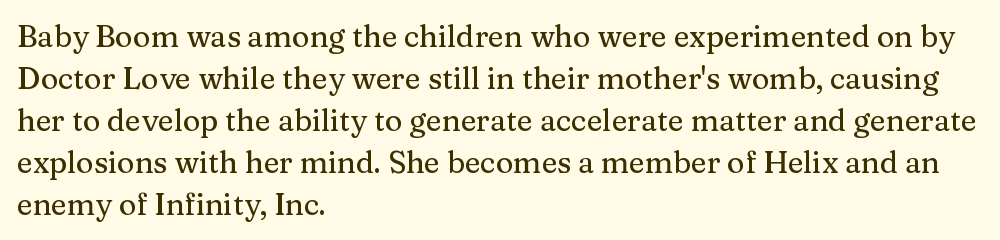
Nobody touched the tracking dial on this one. Compared with typical paragraphs, the rows here are spaced about the same. The type sits square on the baseline with zero lean. Quick note: underline off. Reading down the block, your eye returns to a fixed left position each line.
